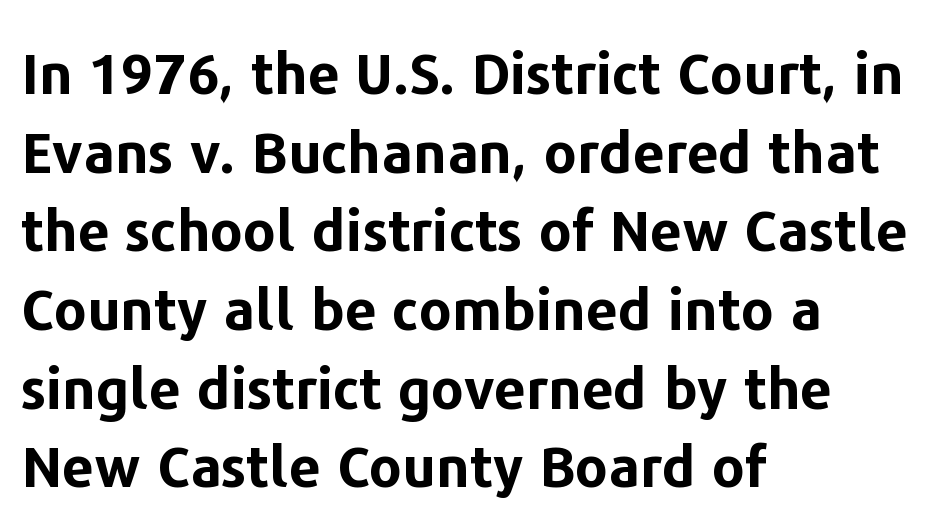
The image shows 57 px bold sans-serif type, upright; set left-aligned, normal line spacing (1.38x), normal letter spacing, not underlined; low stroke contrast and a medium x-height.
